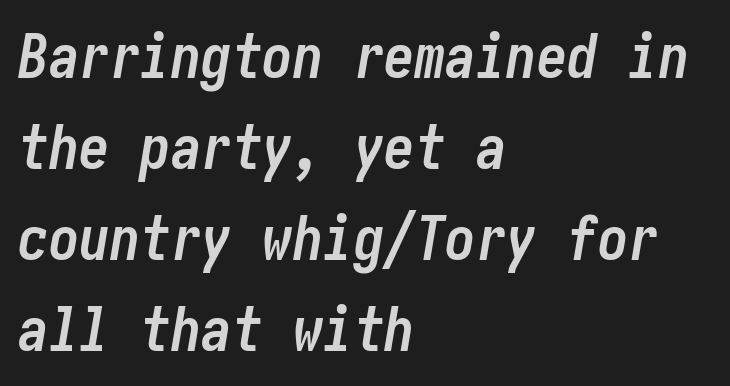
{"italic": "yes", "lean": "right", "slant_degrees": 10, "bold": "yes", "weight": "semibold", "width": "condensed", "stroke_contrast": "low", "x_height": "medium", "underline": "no", "align": "left", "line_spacing": "normal", "line_spacing_ratio": 1.49, "letter_spacing": "normal", "letter_spacing_em": 0.0, "glyph_px": 61}
